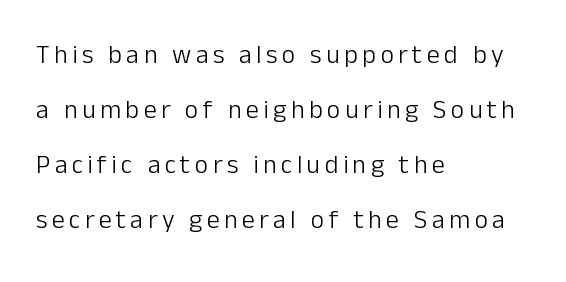
The image shows 26 px text type, upright; set left-aligned, loose line spacing (2.11x), not underlined.
